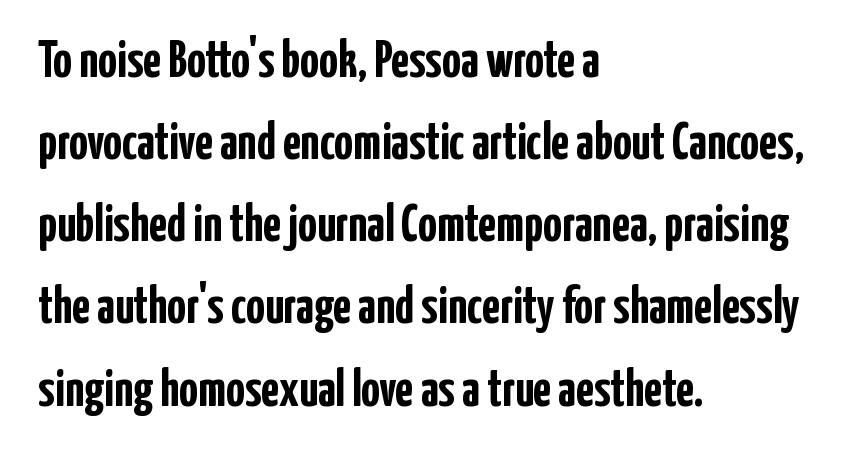
{"serif": "no", "italic": "no", "bold": "yes", "weight": "semibold", "width": "condensed", "stroke_contrast": "low", "x_height": "medium", "monospaced": "no", "underline": "no", "align": "left", "line_spacing": "normal", "line_spacing_ratio": 1.58, "letter_spacing": "normal", "letter_spacing_em": 0.0, "glyph_px": 52}
